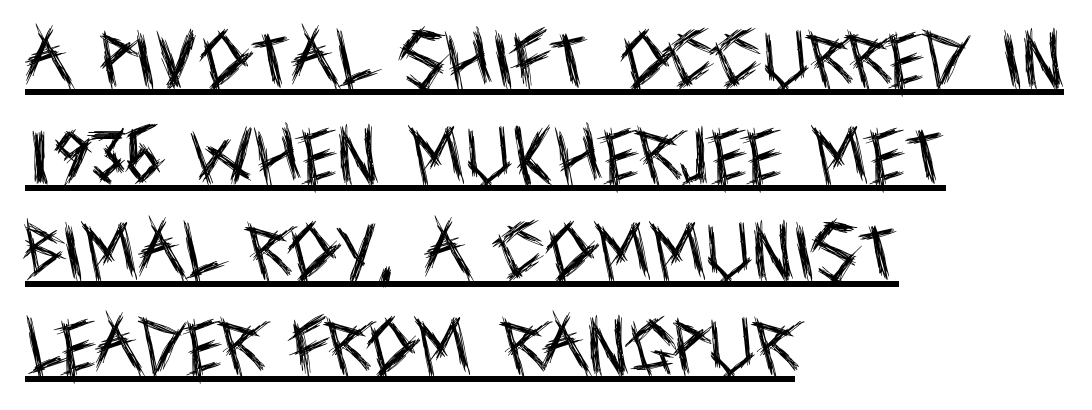
{"serif": "no", "italic": "no", "bold": "no", "weight": "regular", "width": "condensed", "x_height": "large", "monospaced": "no", "underline": "yes", "align": "left", "line_spacing": "normal", "line_spacing_ratio": 1.52, "letter_spacing": "normal", "letter_spacing_em": 0.0, "glyph_px": 63}
